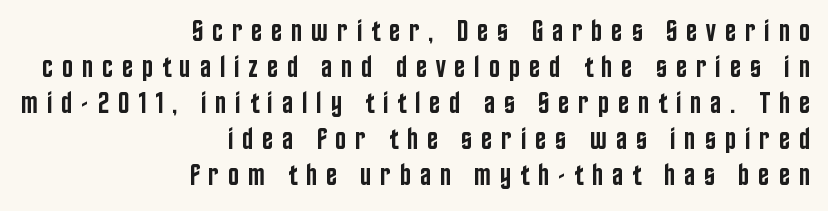
Honestly, there is no underline to notice here at all. Substantial extra tracking has been applied to these lines. Serif or sans? Sans — the stroke terminals are bare. I'd describe the lettering as semibold — firm but not a full bold. The letters advance in unequal steps, a hallmark of proportional type.
